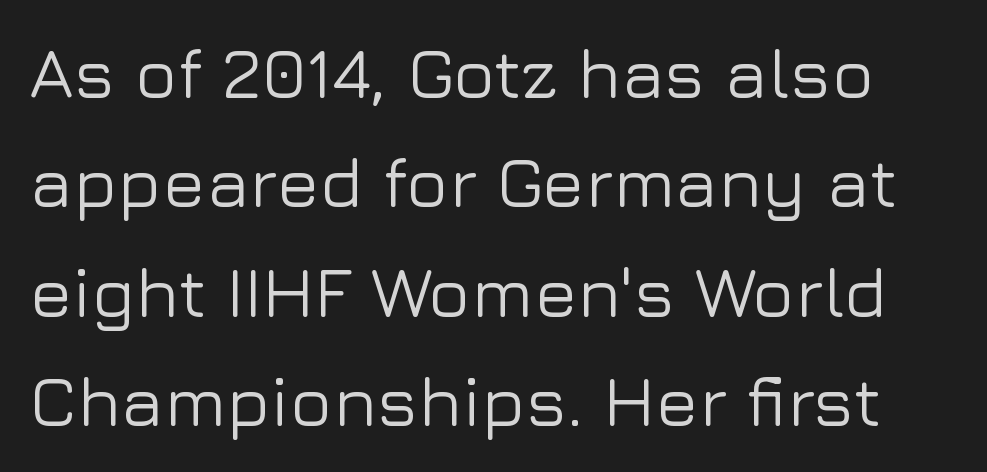
Q: Is the text italic (slanted)? A: No, it is upright.
Q: Is the typeface a serif or a sans-serif typeface? A: Sans-serif.
Q: Is the text underlined? A: No.
Q: Is the spacing between letters normal or unusually wide? A: Normal.
Q: Is the spacing between lines tight, normal or loose? A: Normal.
Q: Width (condensed, normal, or wide)? A: Normal.
Q: Stroke contrast? A: Low.
Q: x-height? A: Medium.
Q: Monospaced? A: No.
